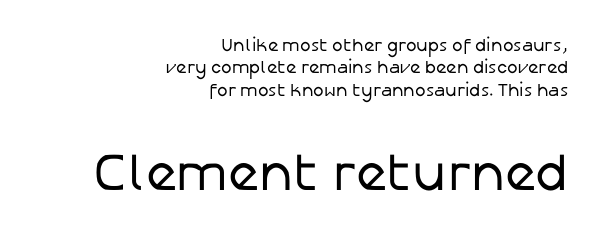
The image shows 53 px regular-weight sans-serif type, upright; set right-aligned, normal line spacing (1.25x), normal letter spacing, not underlined; the second (bottom) block is 2.94x larger; low stroke contrast and a medium x-height.
